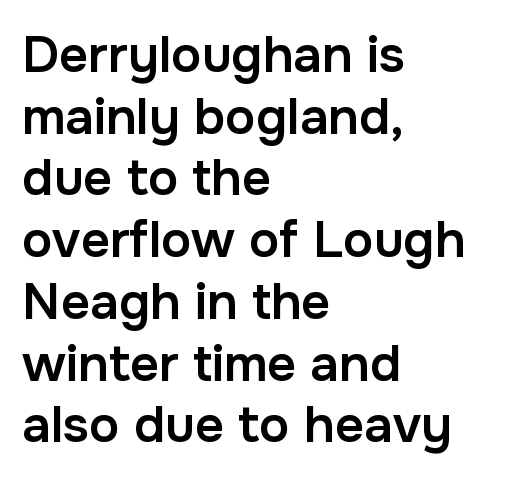
Every letter is mildly thick-stroked: semibold rather than bold. Beneath every word, the page is bare. Is the block centered? No — it sits flush against the left margin. Note the varied advance widths — an 'i' is clearly narrower than an 'm'. The font's upright variant was chosen for this text. A typesetter would label this face a sans.
